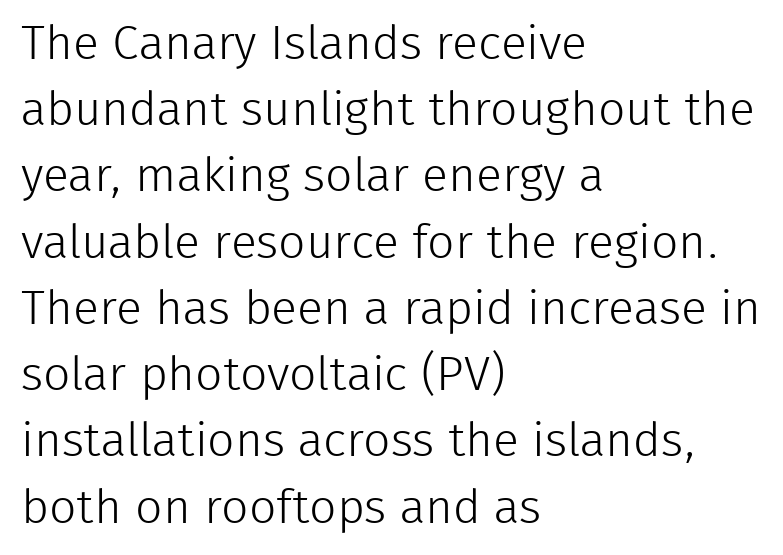
Q: Is the text bold? A: No.
Q: Is the text italic (slanted)? A: No, it is upright.
Q: Is the typeface a serif or a sans-serif typeface? A: Sans-serif.
Q: Is the text underlined? A: No.
Q: How is the paragraph aligned? A: Left-aligned.
Q: Is the spacing between letters normal or unusually wide? A: Normal.
Q: Is the spacing between lines tight, normal or loose? A: Normal.
Q: Width (condensed, normal, or wide)? A: Normal.
Q: Stroke contrast? A: Low.
Q: x-height? A: Medium.
Q: Monospaced? A: No.
